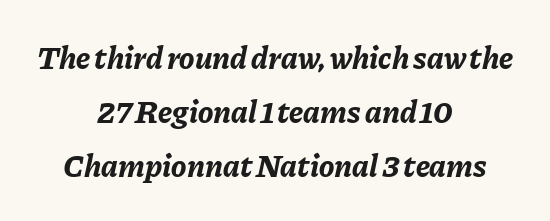
{"italic": "yes", "lean": "right", "slant_degrees": 11, "bold": "yes", "weight": "bold", "width": "normal", "stroke_contrast": "low", "x_height": "medium", "monospaced": "no", "underline": "no", "align": "center", "line_spacing": "normal", "line_spacing_ratio": 1.69, "letter_spacing": "normal", "letter_spacing_em": 0.0, "glyph_px": 32}
